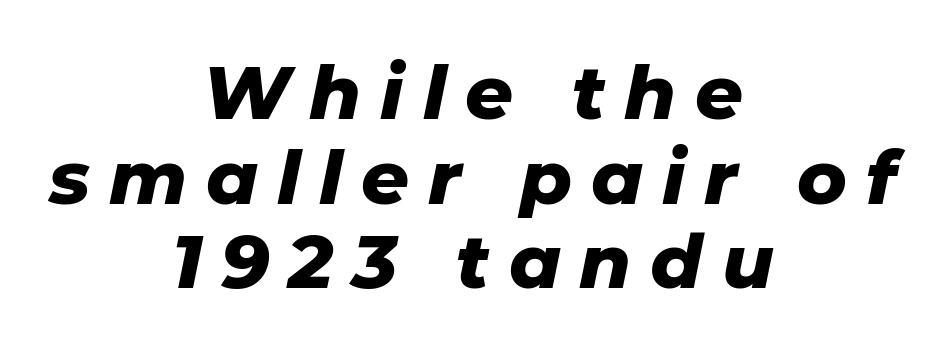
Q: Is the text bold? A: Yes.
Q: Is the text italic (slanted)? A: Yes, it leans right by about 11 degrees.
Q: Is the text underlined? A: No.
Q: How is the paragraph aligned? A: Centered.
Q: Is the spacing between letters normal or unusually wide? A: Unusually wide.
Q: Is the spacing between lines tight, normal or loose? A: Tight.
Q: Width (condensed, normal, or wide)? A: Normal.
Q: Stroke contrast? A: Low.
Q: x-height? A: Medium.
Q: Monospaced? A: No.
